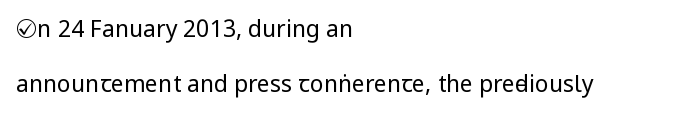
{"italic": "no", "bold": "no", "underline": "no", "align": "left", "line_spacing": "loose", "line_spacing_ratio": 2.41, "letter_spacing": "normal", "letter_spacing_em": 0.0, "glyph_px": 23}
